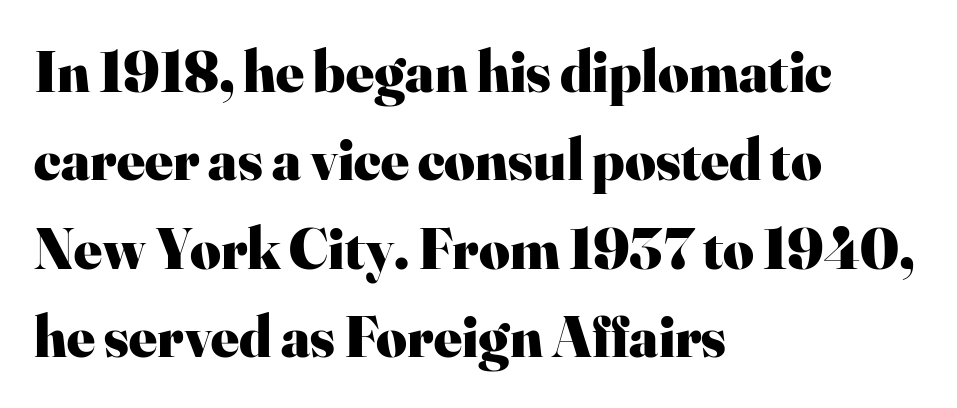
The image shows 59 px heavy serif type, upright; set left-aligned, normal line spacing (1.5x), normal letter spacing, not underlined; high stroke contrast and a small x-height.
